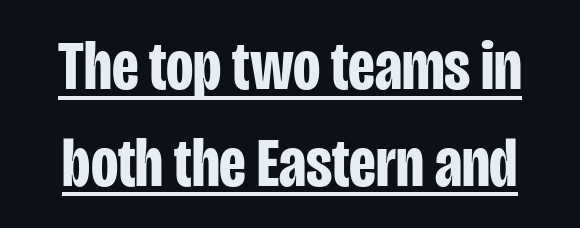
{"serif": "no", "italic": "no", "bold": "yes", "weight": "bold", "width": "condensed", "stroke_contrast": "low", "x_height": "large", "monospaced": "no", "underline": "yes", "line_spacing": "normal", "line_spacing_ratio": 1.36, "letter_spacing": "normal", "letter_spacing_em": 0.0, "glyph_px": 71}
